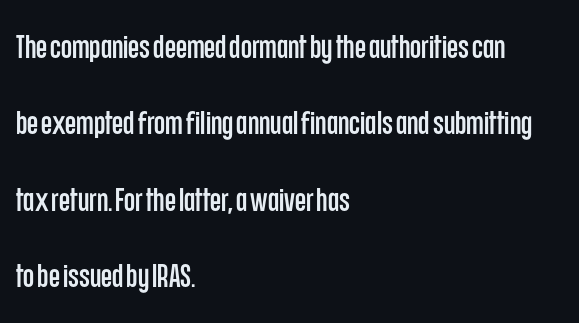
The image shows 32 px condensed sans-serif type, upright; set left-aligned, loose line spacing (2.39x), normal letter spacing, not underlined; low stroke contrast and a large x-height.
